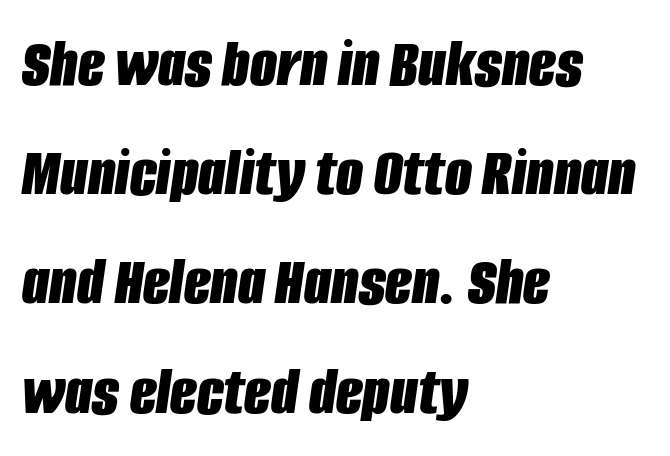
Italic: yes, the glyphs are oblique. Underline: absent. Each letter keeps its own natural width here, so spacing adapts to shape. The passage shown stacks its lines at a standard gap.
